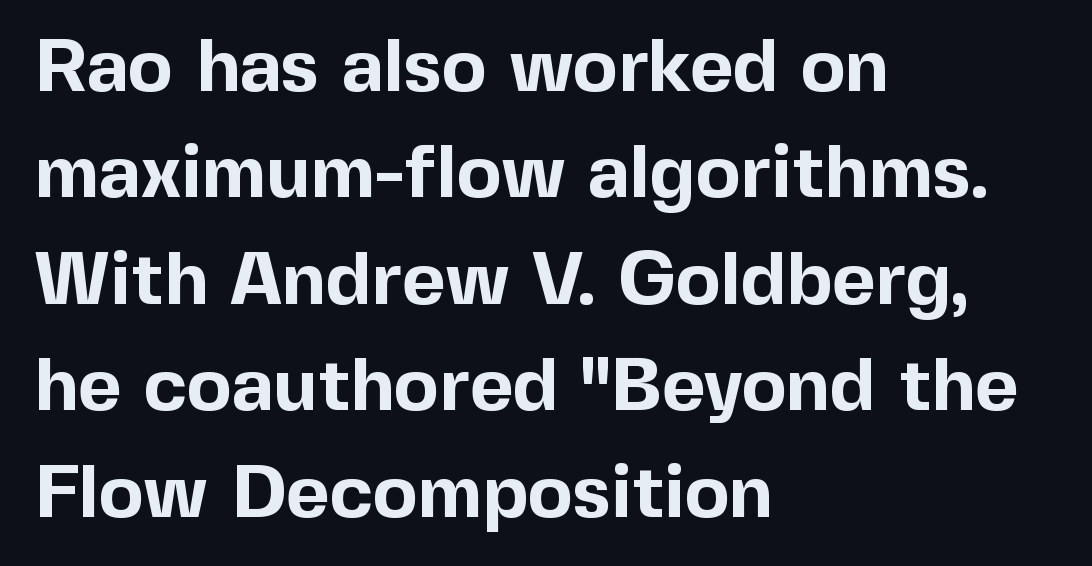
These lines carry a lot of weight — the face is fully bold. These lines are rendered in a variable-pitch font. The line texture is even and compact thanks to regular tracking. Letterform terminals end flat and unadorned throughout the passage. Posture: upright roman.
